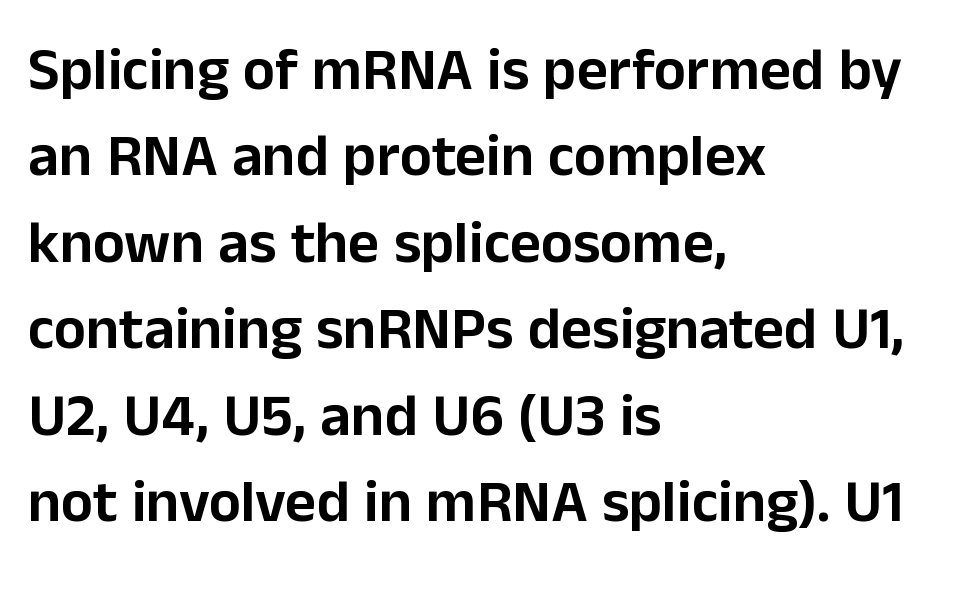
{"serif": "no", "italic": "no", "width": "normal", "stroke_contrast": "low", "x_height": "medium", "monospaced": "no", "underline": "no", "align": "left", "line_spacing": "normal", "line_spacing_ratio": 1.44, "letter_spacing": "normal", "letter_spacing_em": 0.0, "glyph_px": 60}
